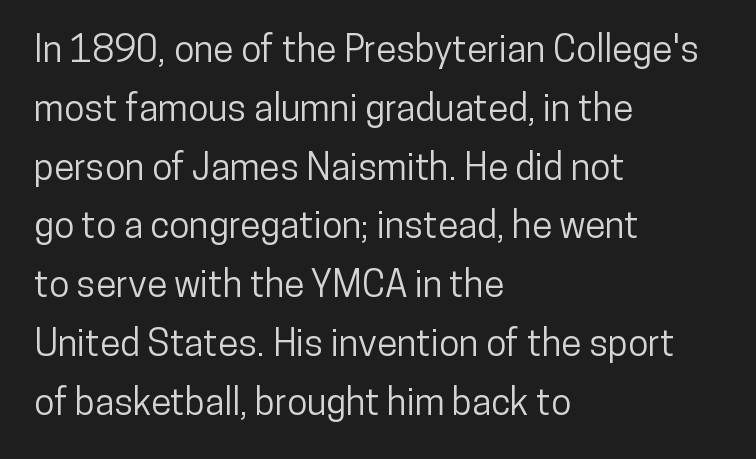
The image shows 37 px condensed sans-serif type, upright; set left-aligned, normal line spacing (1.59x), normal letter spacing, not underlined; low stroke contrast and a medium x-height.
